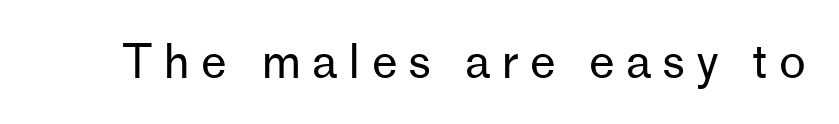
{"serif": "no", "italic": "no", "bold": "no", "weight": "regular", "width": "normal", "stroke_contrast": "low", "x_height": "medium", "monospaced": "no", "underline": "no", "letter_spacing": "wide", "letter_spacing_em": 0.24, "glyph_px": 46}
